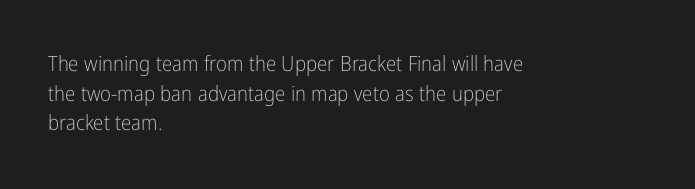
Q: Is the text bold? A: No.
Q: Is the text italic (slanted)? A: No, it is upright.
Q: Is the text underlined? A: No.
Q: How is the paragraph aligned? A: Left-aligned.
Q: Is the spacing between letters normal or unusually wide? A: Normal.
Q: Is the spacing between lines tight, normal or loose? A: Normal.
